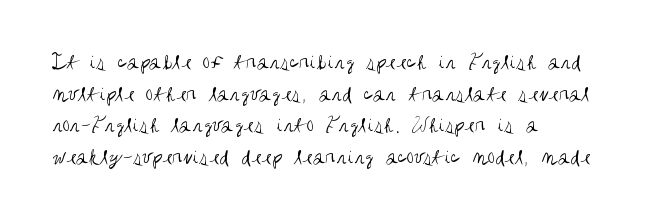
The image shows 23 px text type; set left-aligned, normal line spacing (1.38x), normal letter spacing, not underlined.
